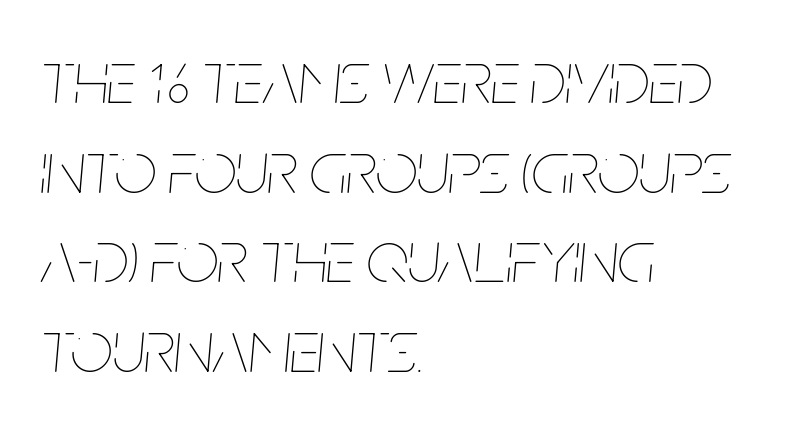
The image shows 74 px thin, condensed type, italic (leaning right); set left-aligned, line spacing 1.21x, normal letter spacing, not underlined; low stroke contrast and a large x-height.
